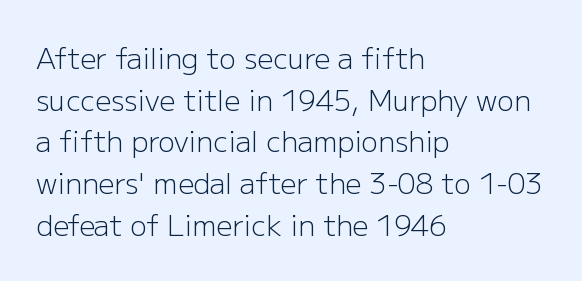
Proportional: the letters do not fall into vertical columns. Grotesque or geometric, the face here clearly has no serifs. How are the letters spaced? Ordinarily, with no added tracking. How would I describe the line gaps? Plain and ordinary.
